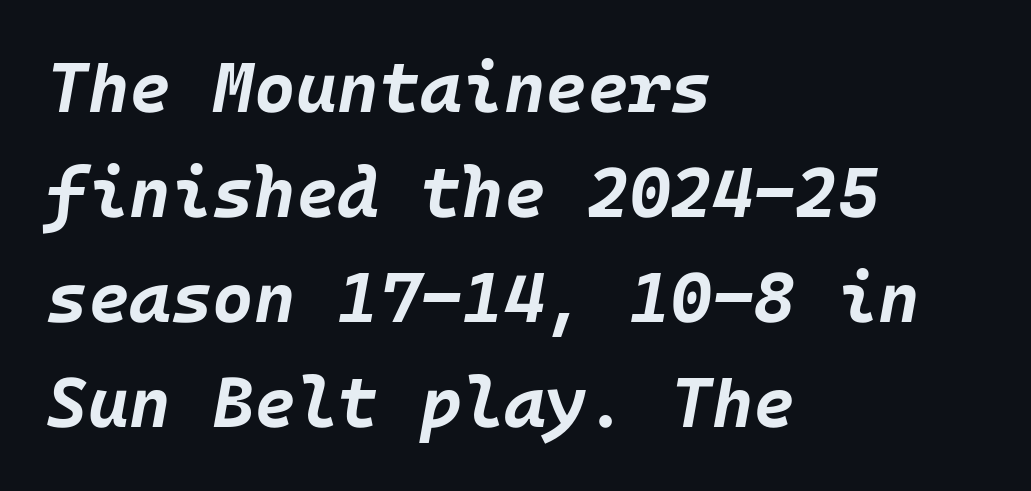
The image shows 71 px bold type, italic (leaning right); set left-aligned, normal line spacing (1.48x), normal letter spacing, not underlined; low stroke contrast and a large x-height.
